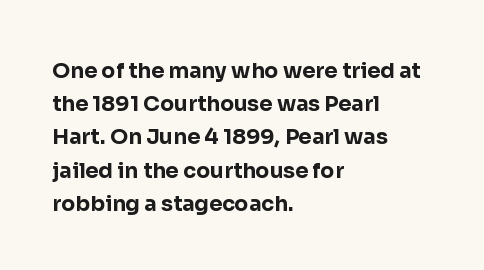
The image shows 21 px bold type, upright; set left-aligned, normal line spacing (1.58x), normal letter spacing, not underlined.
